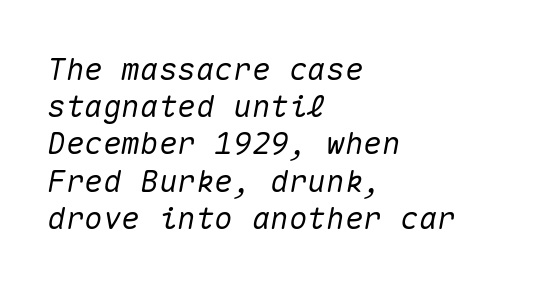
The image shows 31 px text type, italic (leaning right), monospaced; set left-aligned, line spacing 1.2x, normal letter spacing, not underlined; medium stroke contrast and a medium x-height.
